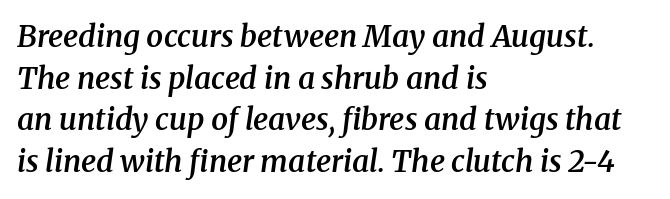
{"serif": "yes", "italic": "yes", "lean": "right", "slant_degrees": 8, "bold": "semi", "weight": "semibold", "width": "normal", "stroke_contrast": "medium", "x_height": "medium", "monospaced": "no", "underline": "no", "align": "left", "line_spacing": "normal", "line_spacing_ratio": 1.39, "letter_spacing": "normal", "letter_spacing_em": 0.0, "glyph_px": 30}
